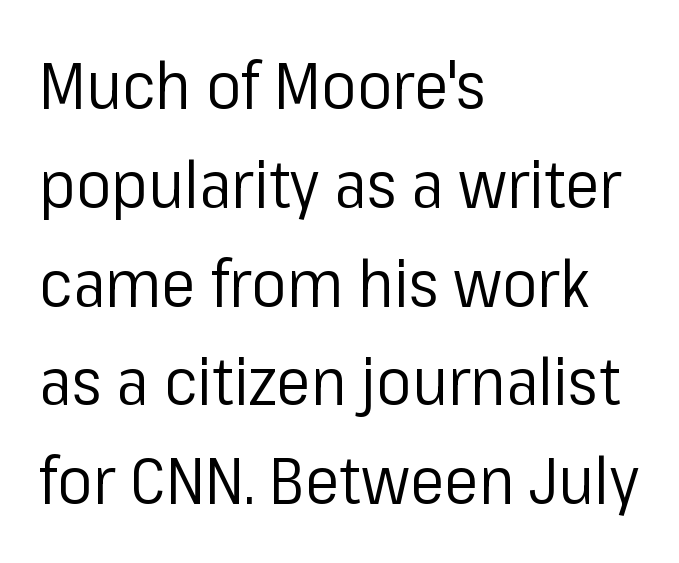
Q: Is the text bold? A: No.
Q: Is the text italic (slanted)? A: No, it is upright.
Q: Is the typeface a serif or a sans-serif typeface? A: Sans-serif.
Q: Is the text underlined? A: No.
Q: How is the paragraph aligned? A: Left-aligned.
Q: Is the spacing between letters normal or unusually wide? A: Normal.
Q: Is the spacing between lines tight, normal or loose? A: Normal.
Q: Width (condensed, normal, or wide)? A: Normal.
Q: Stroke contrast? A: Low.
Q: x-height? A: Medium.
Q: Monospaced? A: No.
